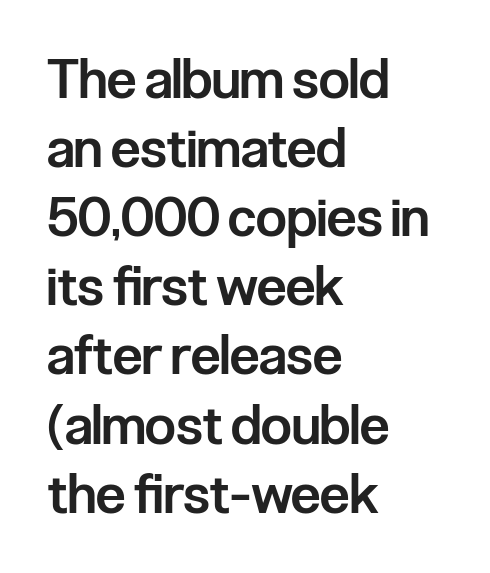
Q: Is the text bold? A: Semi-bold.
Q: Is the text italic (slanted)? A: No, it is upright.
Q: Is the typeface a serif or a sans-serif typeface? A: Sans-serif.
Q: Is the text underlined? A: No.
Q: How is the paragraph aligned? A: Left-aligned.
Q: Is the spacing between letters normal or unusually wide? A: Normal.
Q: Is the spacing between lines tight, normal or loose? A: Normal.
Q: Width (condensed, normal, or wide)? A: Condensed.
Q: Stroke contrast? A: Low.
Q: x-height? A: Medium.
Q: Monospaced? A: No.
